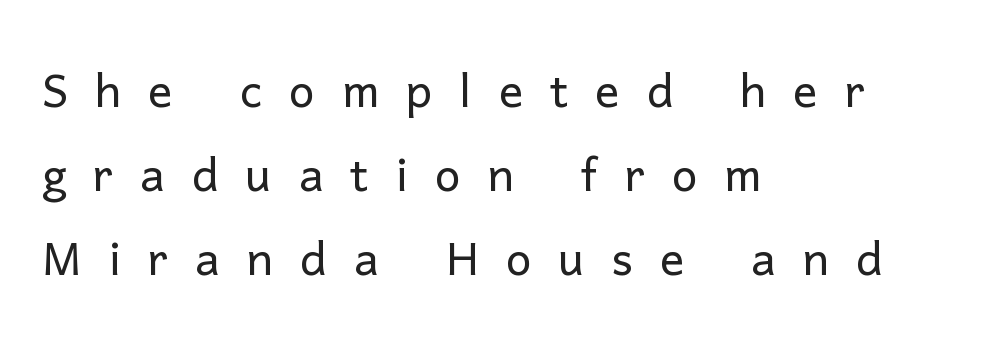
The image shows 61 px light sans-serif type, upright; set left-aligned, normal line spacing (1.38x), unusually wide letter spacing (+0.44 em), not underlined; low stroke contrast and a medium x-height.
